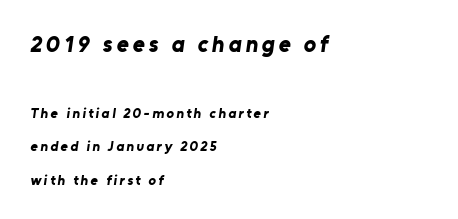
Q: Is the text bold? A: Yes.
Q: Is the text underlined? A: No.
Q: How is the paragraph aligned? A: Left-aligned.
Q: Is the spacing between lines tight, normal or loose? A: Loose.
Q: Which block of text is set in a larger size, the first (top) or the second (bottom)? A: The first (top) one.
